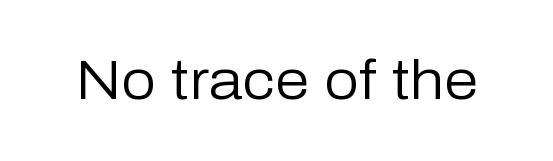
The image shows 55 px regular-weight sans-serif type, upright; set normal letter spacing, not underlined; low stroke contrast and a medium x-height.
